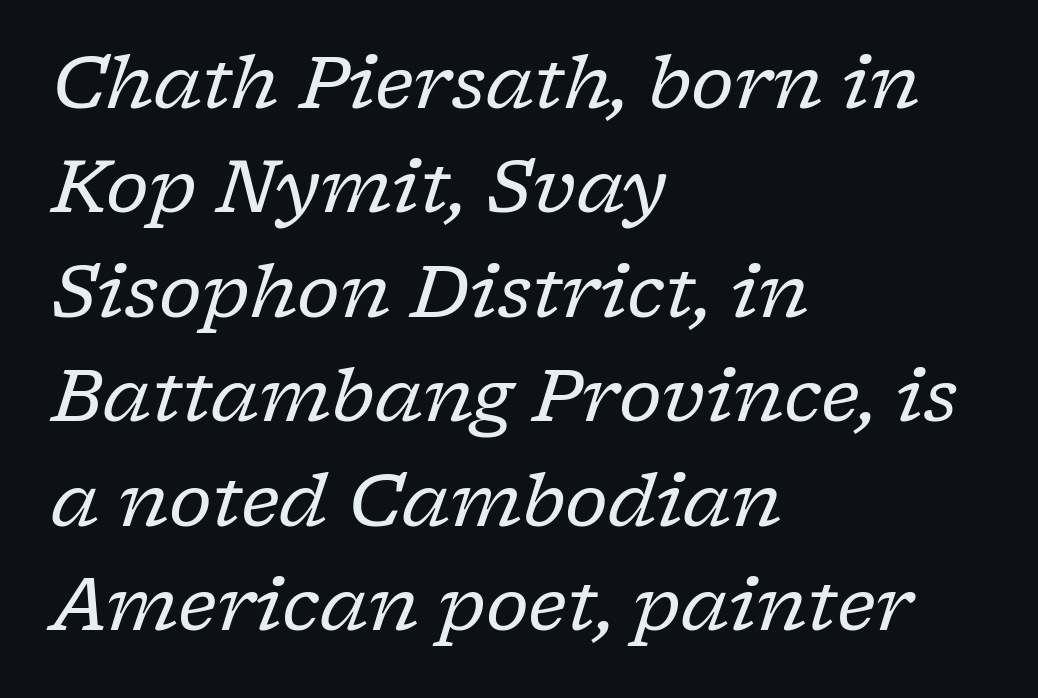
{"serif": "yes", "italic": "yes", "lean": "right", "slant_degrees": 17, "bold": "no", "weight": "regular", "width": "normal", "stroke_contrast": "low", "x_height": "medium", "monospaced": "no", "underline": "no", "align": "left", "line_spacing": "normal", "line_spacing_ratio": 1.43, "letter_spacing": "normal", "letter_spacing_em": 0.0, "glyph_px": 73}
